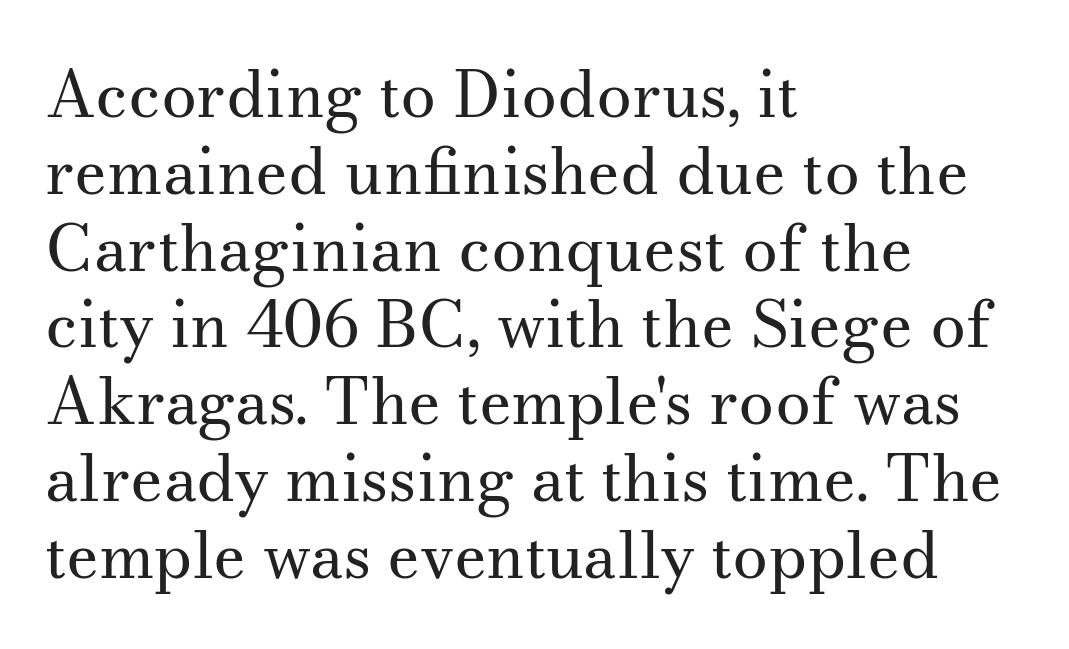
{"serif": "yes", "italic": "no", "bold": "no", "weight": "regular", "width": "normal", "stroke_contrast": "medium", "x_height": "small", "monospaced": "no", "underline": "no", "align": "left", "line_spacing_ratio": 1.2, "letter_spacing": "normal", "letter_spacing_em": 0.0, "glyph_px": 64}
